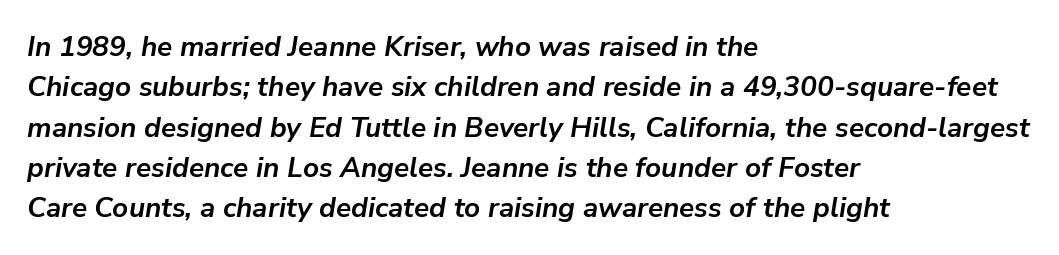
The image shows 28 px semibold type, italic (leaning right); set left-aligned, normal line spacing (1.44x), normal letter spacing, not underlined; low stroke contrast and a medium x-height.
